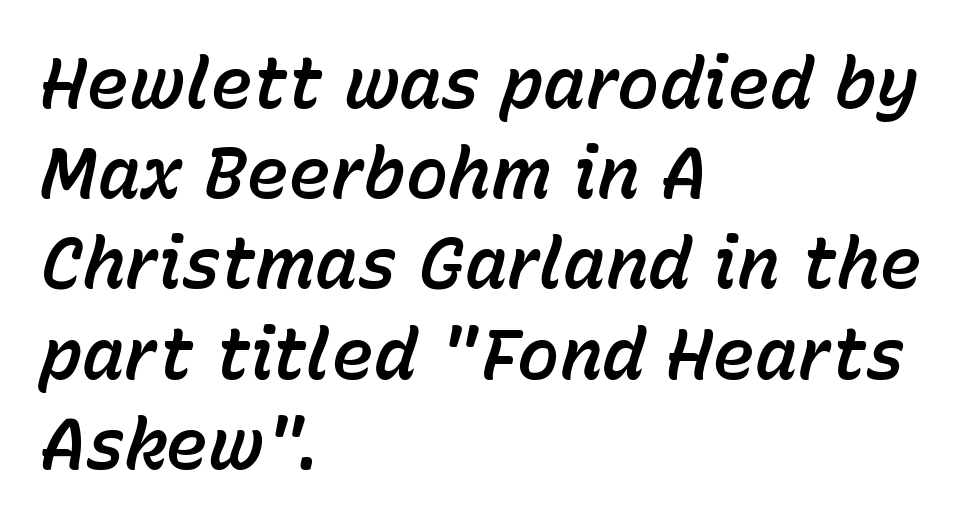
The line-height multiplier appears to be the usual default. The ragged edge is on the right, which tells us the setting is flush left. Think of a printed novel: that variable character pitch is what you see here. Descender tails drop into unmarked territory. You can tell it's italic because the verticals aren't actually vertical.
